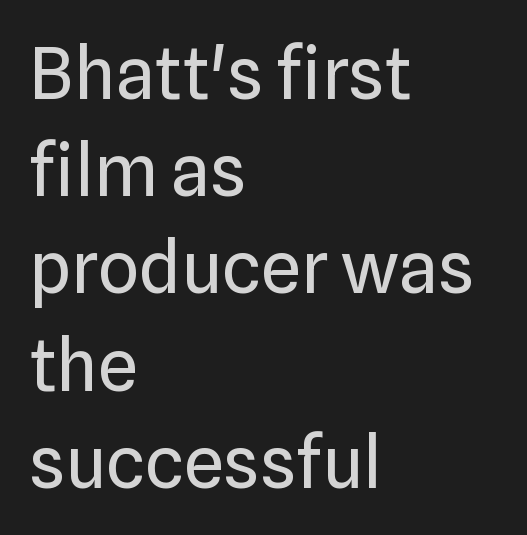
The image shows 72 px regular-weight sans-serif type, upright; set left-aligned, normal line spacing (1.35x), normal letter spacing, not underlined; low stroke contrast and a medium x-height.
